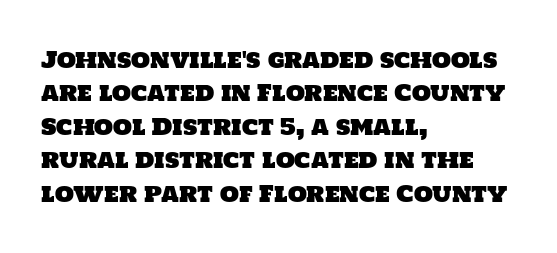
The passage shown stacks its lines at a standard gap. This sample uses plain, unmodified letter spacing. Leftover space on each line is placed entirely after the last word. Unmarked baselines from the first word to the last.
